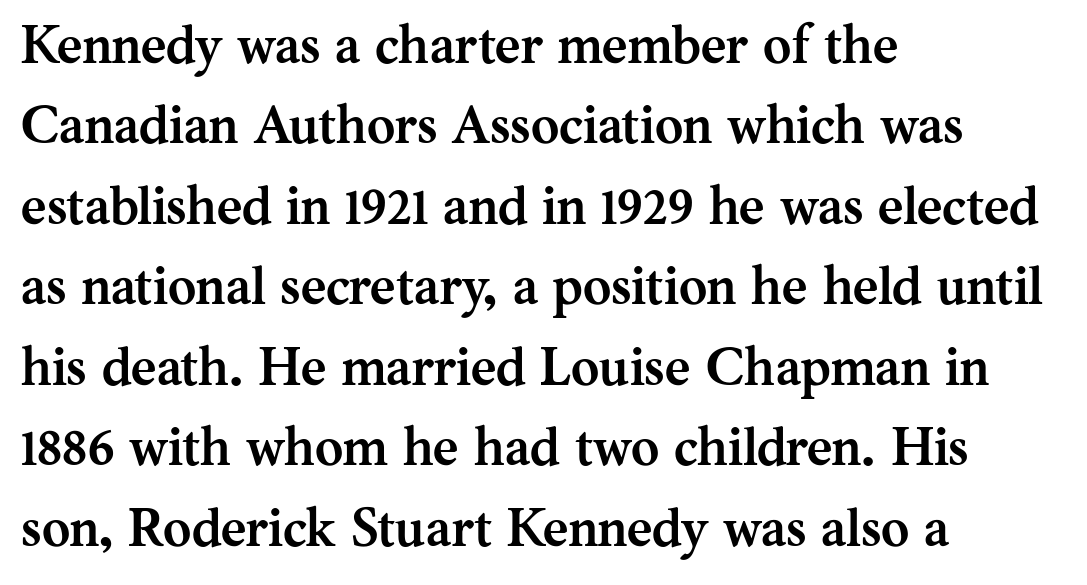
No word sits above an underline. The rows are spaced the way most documents space them. The font family rendered here belongs to the serif group. Spacing between characters is what you'd get straight out of the box. This is heavy type, rendered in bold. Note the varied advance widths — an 'i' is clearly narrower than an 'm'.
